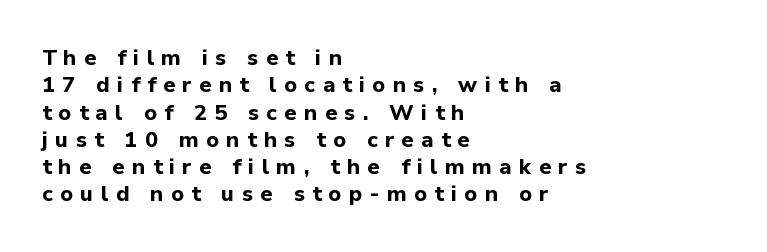
{"italic": "no", "bold": "yes", "underline": "no", "align": "left", "line_spacing_ratio": 1.24, "letter_spacing": "wide", "letter_spacing_em": 0.33, "glyph_px": 22}
